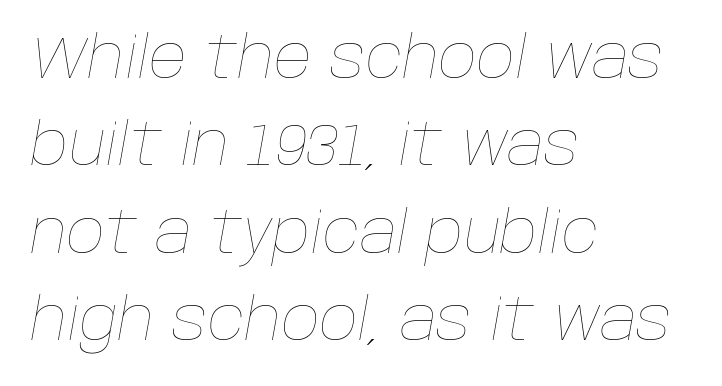
Q: Is the text bold? A: No.
Q: Is the text italic (slanted)? A: Yes, it leans right by about 10 degrees.
Q: Is the text underlined? A: No.
Q: How is the paragraph aligned? A: Left-aligned.
Q: Is the spacing between letters normal or unusually wide? A: Normal.
Q: Is the spacing between lines tight, normal or loose? A: Normal.
Q: Width (condensed, normal, or wide)? A: Normal.
Q: Stroke contrast? A: Low.
Q: x-height? A: Large.
Q: Monospaced? A: No.
